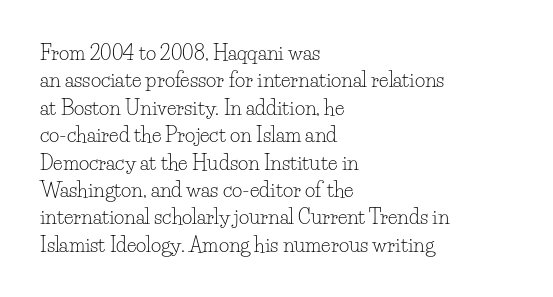
{"italic": "no", "bold": "no", "underline": "no", "align": "left", "line_spacing": "normal", "line_spacing_ratio": 1.37, "letter_spacing": "normal", "letter_spacing_em": 0.0, "glyph_px": 20}
